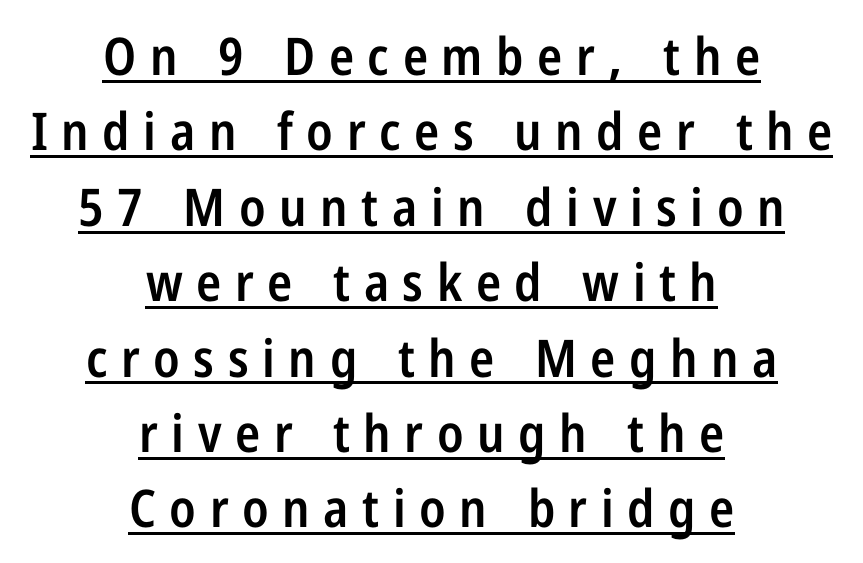
The horizontal fit of the characters is loose and conspicuously gappy. What's the leading like? Ordinary, nothing unusual. Tall strokes in this sample are plumb rather than angled. The typeface chosen for these lines omits serifs. Short and long lines alike share a common midpoint. Think of a printed novel: that variable character pitch is what you see here.
